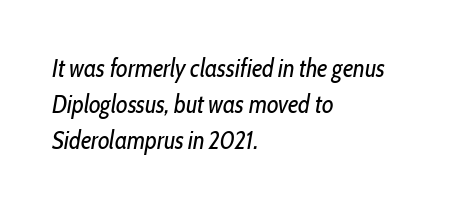
The image shows 25 px text type, italic (leaning right); set left-aligned, normal line spacing (1.45x), normal letter spacing, not underlined.
